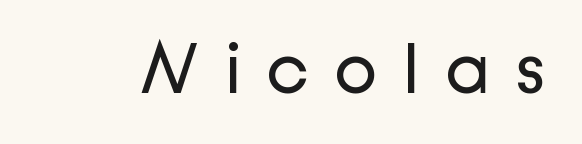
This sample uses an upright cut, with every glyph sitting square on the baseline. Character widths vary here, with narrow letters taking less room than wide ones. Weight: not bold — regular or lighter. To sum up the face: it is a sans, with no serifs. Anything drawn beneath the words? Only blank space. Substantial extra tracking has been applied to these lines.
